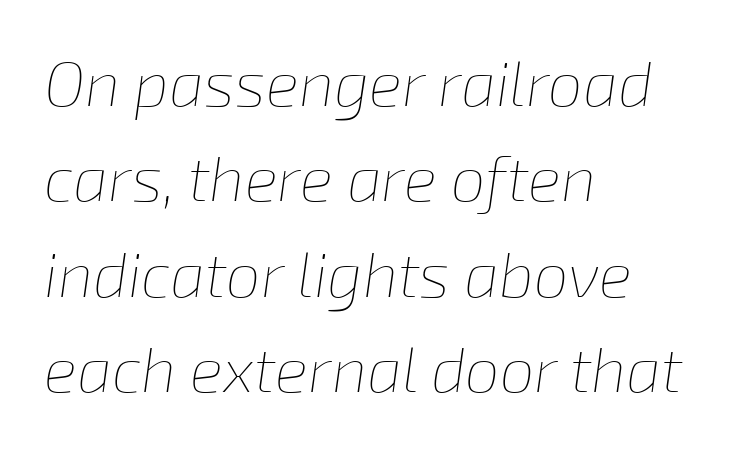
{"italic": "yes", "lean": "right", "slant_degrees": 8, "bold": "no", "weight": "thin", "width": "normal", "stroke_contrast": "low", "x_height": "medium", "monospaced": "no", "underline": "no", "align": "left", "line_spacing": "normal", "line_spacing_ratio": 1.54, "letter_spacing": "normal", "letter_spacing_em": 0.0, "glyph_px": 62}
